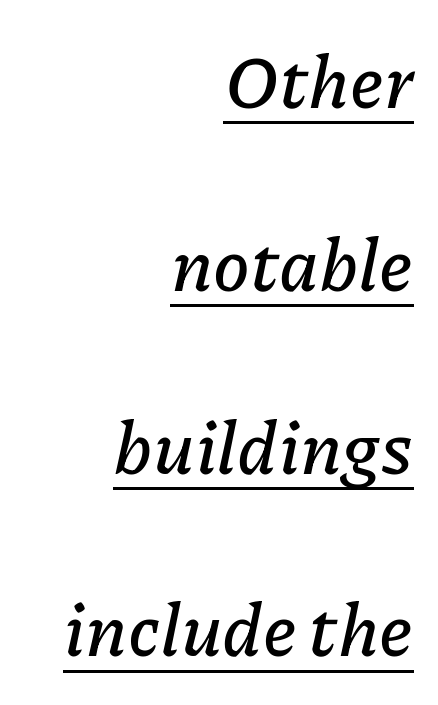
{"italic": "yes", "lean": "right", "slant_degrees": 11, "width": "normal", "stroke_contrast": "low", "x_height": "medium", "monospaced": "no", "underline": "yes", "align": "right", "line_spacing": "loose", "line_spacing_ratio": 2.47, "letter_spacing": "normal", "letter_spacing_em": 0.0, "glyph_px": 74}
